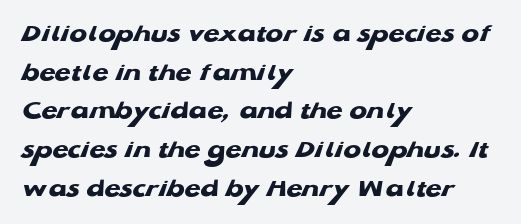
{"bold": "yes", "underline": "no", "align": "left", "line_spacing": "normal", "line_spacing_ratio": 1.49, "letter_spacing": "normal", "letter_spacing_em": 0.0, "glyph_px": 26}
